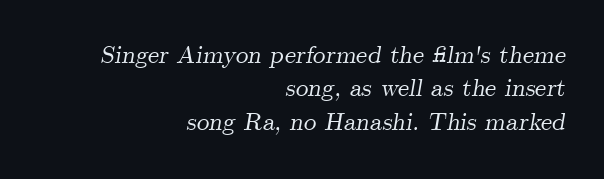
Italic? Definitely — the glyphs are oblique. The designer left line spacing at the default. Nobody touched the tracking dial on this one. The words here are not underlined.
